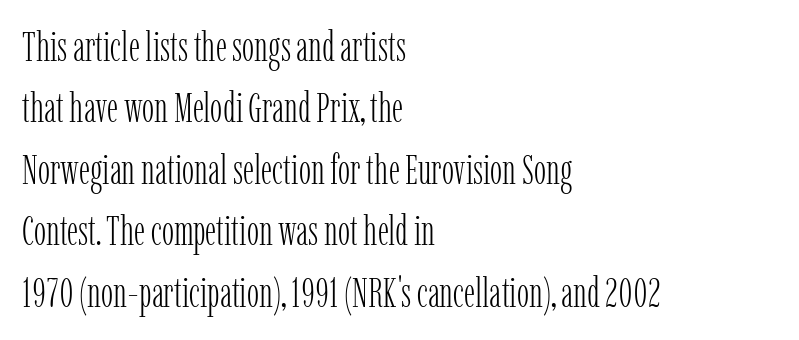
Q: Is the text bold? A: No.
Q: Is the text italic (slanted)? A: No, it is upright.
Q: Is the typeface a serif or a sans-serif typeface? A: Serif.
Q: Is the text underlined? A: No.
Q: How is the paragraph aligned? A: Left-aligned.
Q: Is the spacing between letters normal or unusually wide? A: Normal.
Q: Is the spacing between lines tight, normal or loose? A: Normal.
Q: Width (condensed, normal, or wide)? A: Condensed.
Q: Stroke contrast? A: Low.
Q: x-height? A: Medium.
Q: Monospaced? A: No.
